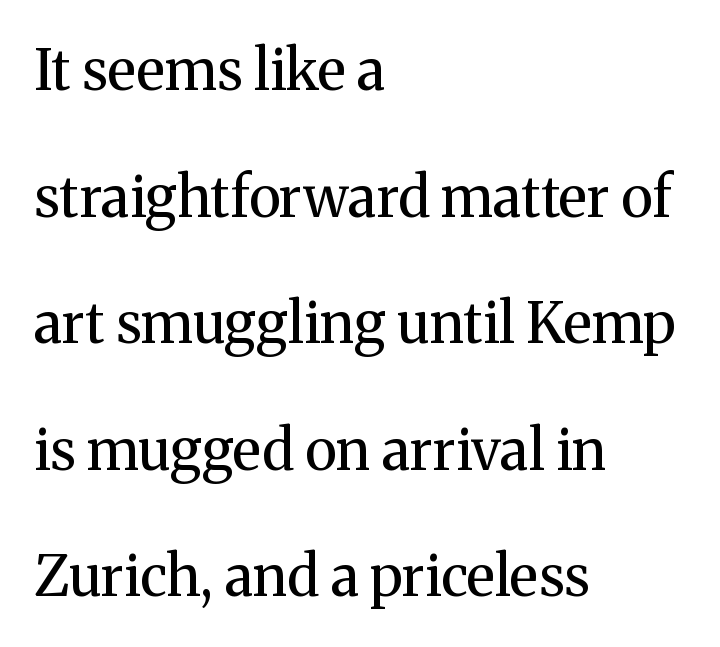
The image shows 56 px regular-weight serif type, upright; set left-aligned, loose line spacing (2.26x), normal letter spacing, not underlined; medium stroke contrast and a medium x-height.
